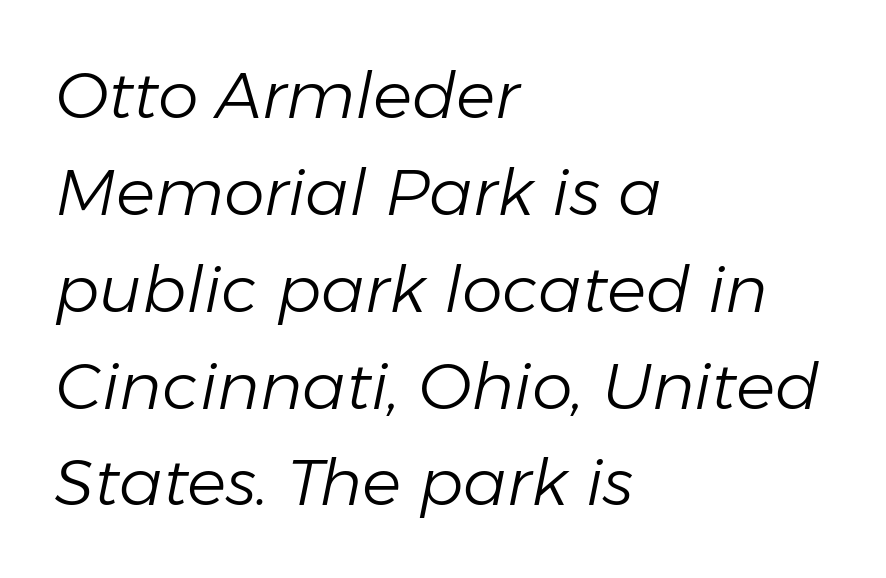
Horizontal bands of white between lines are of average thickness. These lines keep a tight, regular rhythm from letter to letter. Plain, unruled lines of type. The characters are drawn with everyday or finer stroke widths. The axis of the letterforms is tilted away from vertical.
